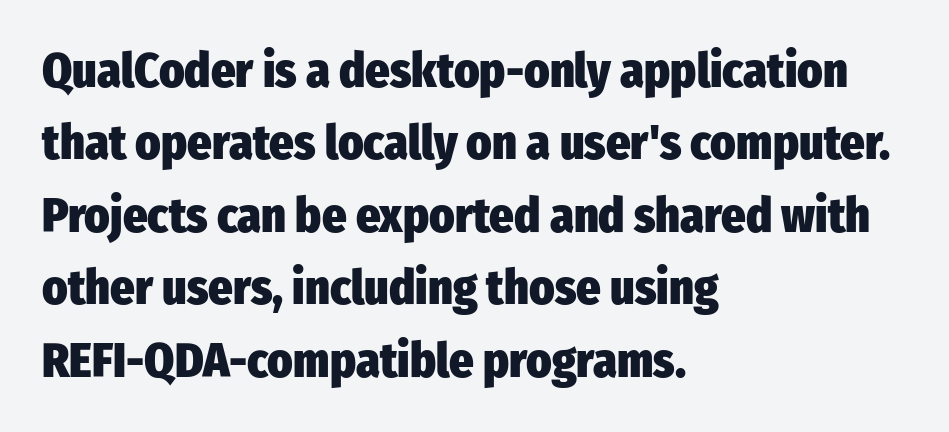
Q: Is the text bold? A: Yes.
Q: Is the text italic (slanted)? A: No, it is upright.
Q: Is the typeface a serif or a sans-serif typeface? A: Sans-serif.
Q: Is the text underlined? A: No.
Q: How is the paragraph aligned? A: Left-aligned.
Q: Is the spacing between letters normal or unusually wide? A: Normal.
Q: Is the spacing between lines tight, normal or loose? A: Normal.
Q: Width (condensed, normal, or wide)? A: Condensed.
Q: Stroke contrast? A: Low.
Q: x-height? A: Medium.
Q: Monospaced? A: No.
